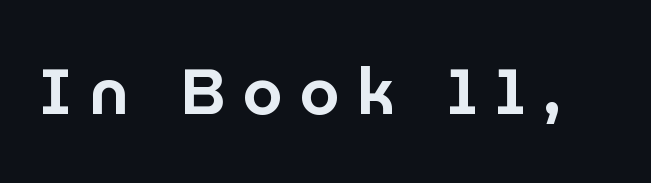
{"serif": "no", "italic": "no", "width": "normal", "stroke_contrast": "low", "x_height": "medium", "monospaced": "no", "underline": "no", "letter_spacing": "wide", "letter_spacing_em": 0.27, "glyph_px": 64}
